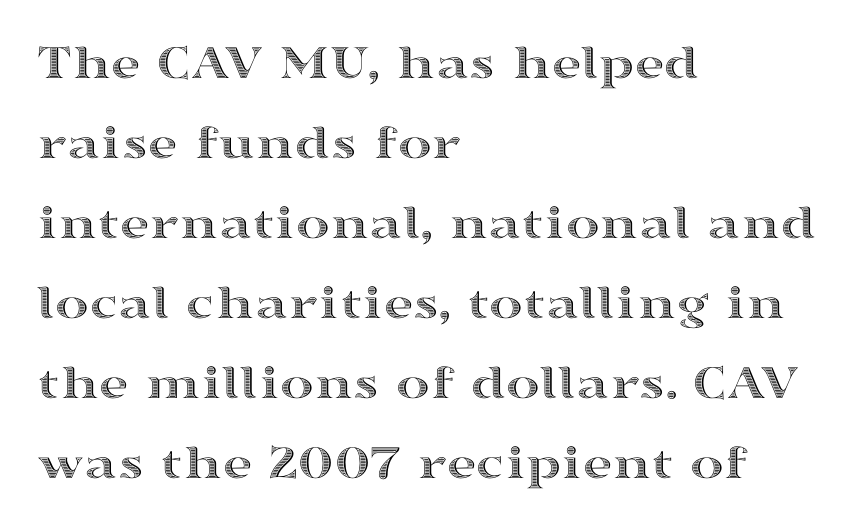
The image shows 51 px wide type, upright; set left-aligned, normal line spacing (1.57x), normal letter spacing, not underlined; a medium x-height.
